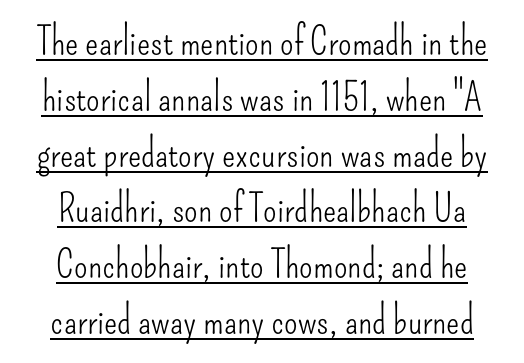
Spacing between characters is what you'd get straight out of the box. Every row of glyphs is offset so its center matches the block's center. This sample has the flowing, uneven cadence of proportional lettering. Caption: lettering with a line underneath. Vertical strokes here are truly vertical.
